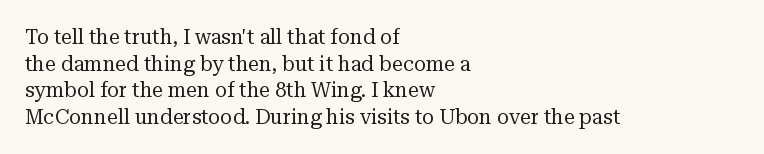
The image shows 20 px text type, upright; set left-aligned, normal line spacing (1.33x), normal letter spacing, not underlined.
